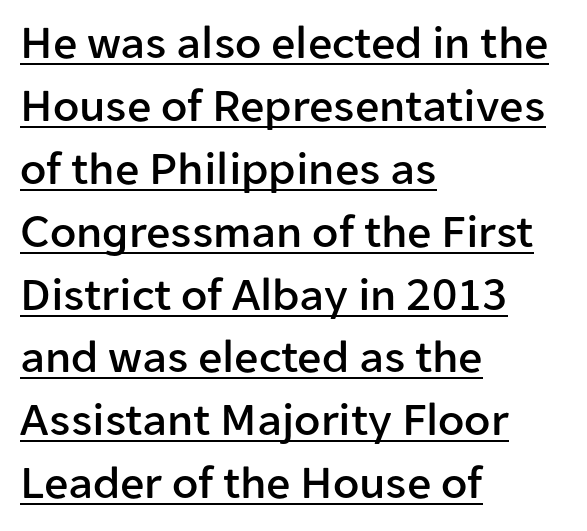
The specimen reads as upright at a glance. Does a line run under the words? Yes, clearly. Regular leading. The paragraph shown leans on its left margin.
